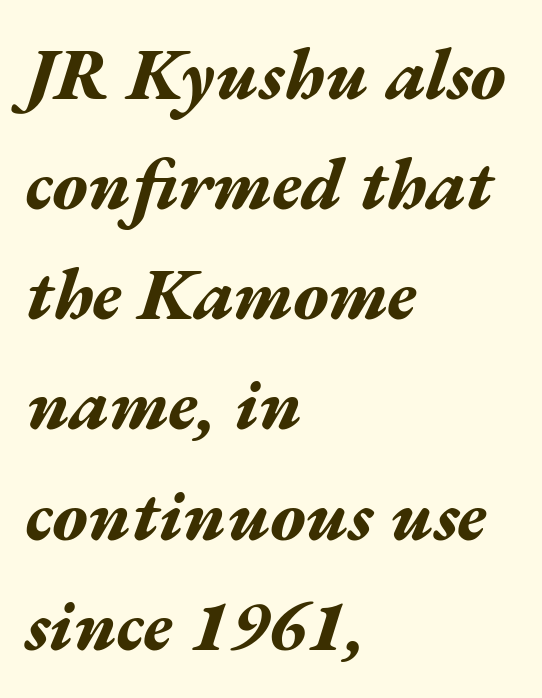
{"italic": "yes", "lean": "right", "slant_degrees": 17, "bold": "yes", "weight": "bold", "width": "wide", "stroke_contrast": "medium", "x_height": "medium", "monospaced": "no", "underline": "no", "align": "left", "line_spacing": "normal", "line_spacing_ratio": 1.53, "letter_spacing": "normal", "letter_spacing_em": 0.0, "glyph_px": 72}
